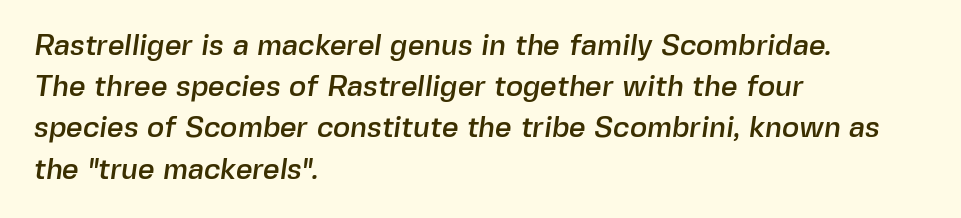
{"serif": "no", "width": "normal", "x_height": "medium", "monospaced": "no", "underline": "no", "align": "left", "line_spacing": "normal", "line_spacing_ratio": 1.42, "letter_spacing": "normal", "letter_spacing_em": 0.0, "glyph_px": 29}
